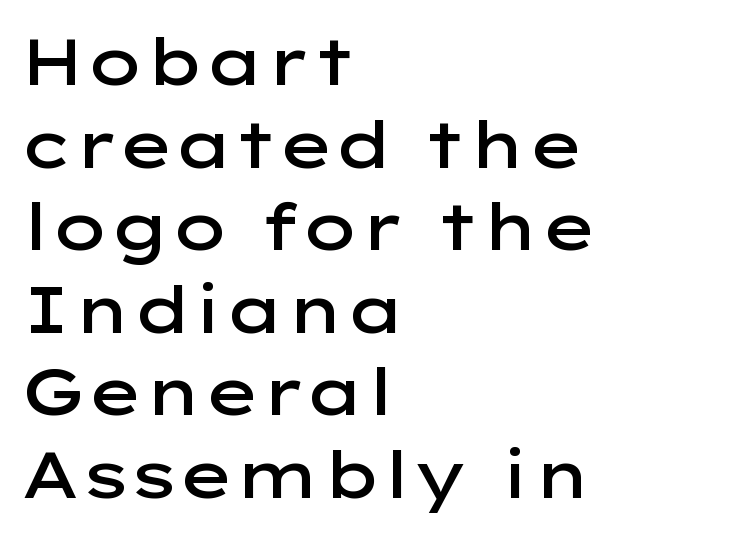
{"serif": "no", "italic": "no", "bold": "semi", "weight": "semibold", "width": "wide", "stroke_contrast": "low", "x_height": "medium", "monospaced": "no", "underline": "no", "align": "left", "line_spacing": "normal", "line_spacing_ratio": 1.27, "letter_spacing": "normal", "letter_spacing_em": 0.0, "glyph_px": 65}
